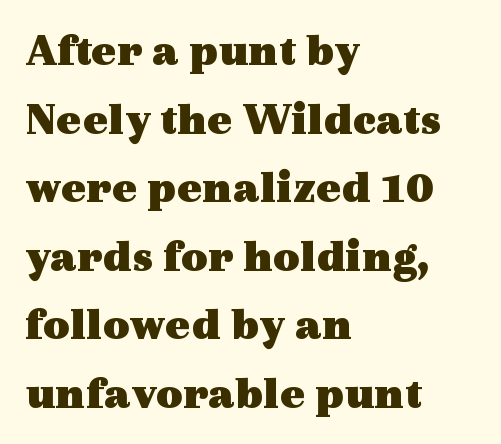
{"serif": "yes", "italic": "no", "bold": "yes", "weight": "heavy", "width": "wide", "x_height": "medium", "monospaced": "no", "underline": "no", "align": "left", "line_spacing": "normal", "line_spacing_ratio": 1.49, "letter_spacing": "normal", "letter_spacing_em": 0.0, "glyph_px": 46}
